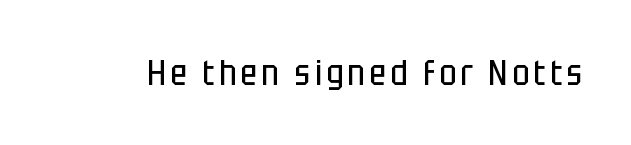
Bold? No — there's no thickening of the strokes. Observe the absence of serifs on each vertical stroke in this sample. The specimen omits any rule beneath the text block's lines. These lines are rendered in a variable-pitch font. Notice how the stems are strictly vertical — no italics here.
